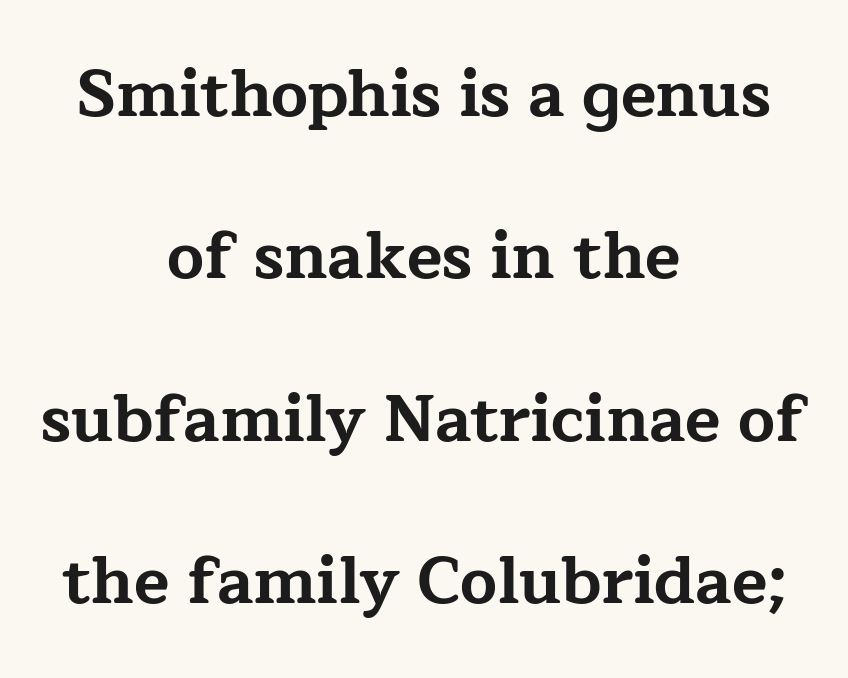
{"serif": "yes", "italic": "no", "bold": "yes", "weight": "bold", "width": "wide", "stroke_contrast": "low", "x_height": "medium", "monospaced": "no", "underline": "no", "align": "center", "line_spacing": "loose", "line_spacing_ratio": 2.5, "letter_spacing": "normal", "letter_spacing_em": 0.0, "glyph_px": 65}
